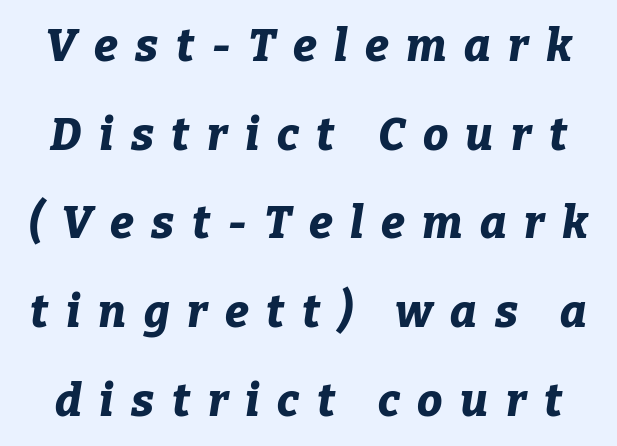
Q: Is the text bold? A: Yes.
Q: Is the text italic (slanted)? A: Yes, it leans right by about 9 degrees.
Q: Is the text underlined? A: No.
Q: Is the spacing between letters normal or unusually wide? A: Unusually wide.
Q: Is the spacing between lines tight, normal or loose? A: Loose.
Q: Width (condensed, normal, or wide)? A: Normal.
Q: Stroke contrast? A: Low.
Q: x-height? A: Medium.
Q: Monospaced? A: No.
